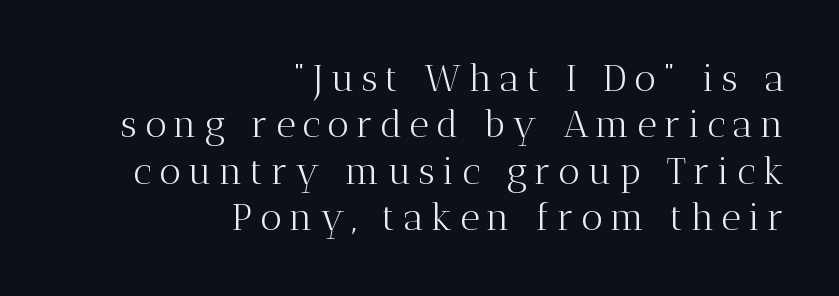
{"serif": "yes", "italic": "no", "bold": "no", "weight": "light", "width": "normal", "stroke_contrast": "medium", "x_height": "medium", "monospaced": "no", "underline": "no", "align": "right", "line_spacing_ratio": 1.22, "glyph_px": 38}
